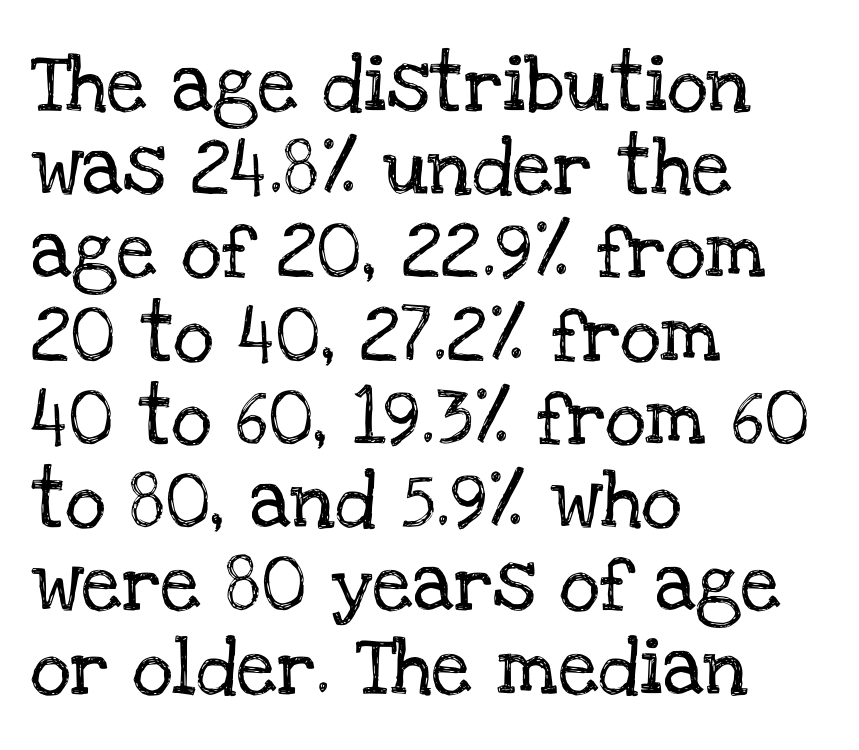
{"serif": "yes", "italic": "no", "width": "normal", "stroke_contrast": "low", "x_height": "large", "monospaced": "no", "underline": "no", "align": "left", "line_spacing": "normal", "line_spacing_ratio": 1.46, "letter_spacing": "normal", "letter_spacing_em": 0.0, "glyph_px": 57}
